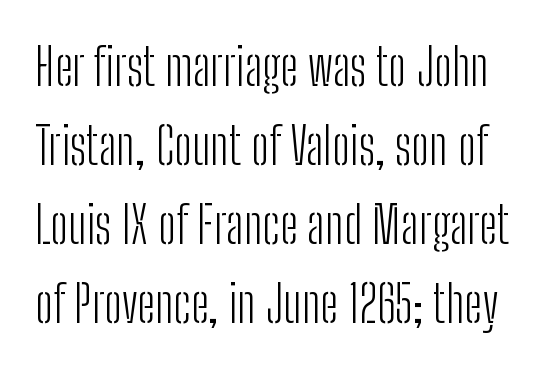
Q: Is the text bold? A: No.
Q: Is the text italic (slanted)? A: No, it is upright.
Q: Is the typeface a serif or a sans-serif typeface? A: Sans-serif.
Q: Is the text underlined? A: No.
Q: Is the spacing between letters normal or unusually wide? A: Normal.
Q: Is the spacing between lines tight, normal or loose? A: Normal.
Q: Width (condensed, normal, or wide)? A: Condensed.
Q: Stroke contrast? A: Low.
Q: x-height? A: Medium.
Q: Monospaced? A: No.
